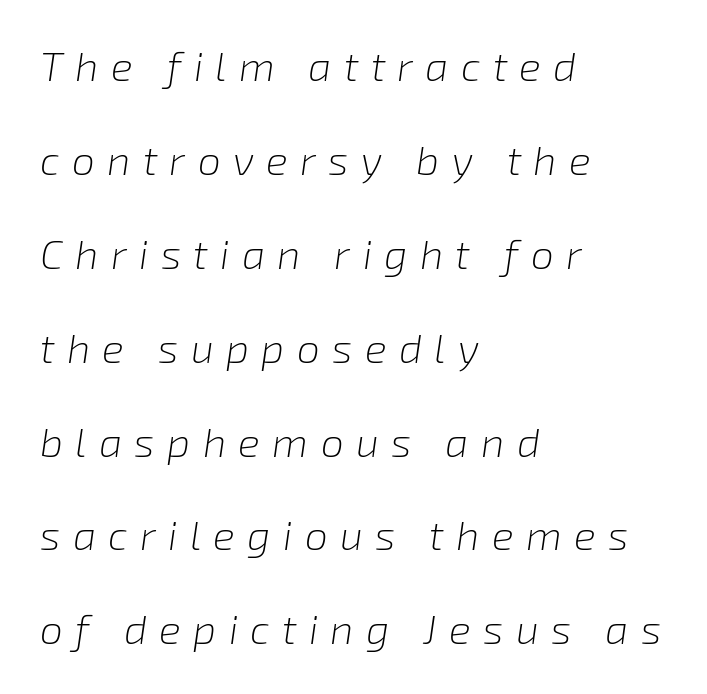
The image shows 41 px light type, italic (leaning right); set left-aligned, loose line spacing (2.29x), unusually wide letter spacing (+0.3 em), not underlined; low stroke contrast and a medium x-height.
